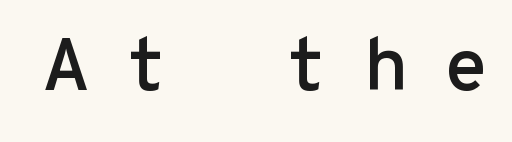
{"serif": "no", "italic": "no", "width": "normal", "stroke_contrast": "low", "x_height": "medium", "monospaced": "yes", "underline": "no", "letter_spacing": "wide", "letter_spacing_em": 0.45, "glyph_px": 75}
